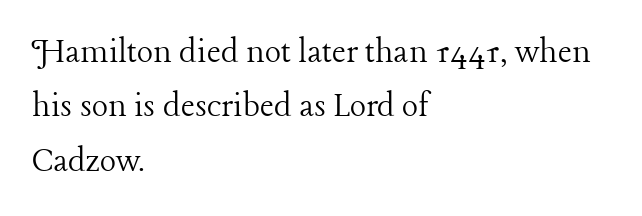
The image shows 38 px light serif type, upright; set left-aligned, normal line spacing (1.43x), normal letter spacing, not underlined; low stroke contrast and a medium x-height.
